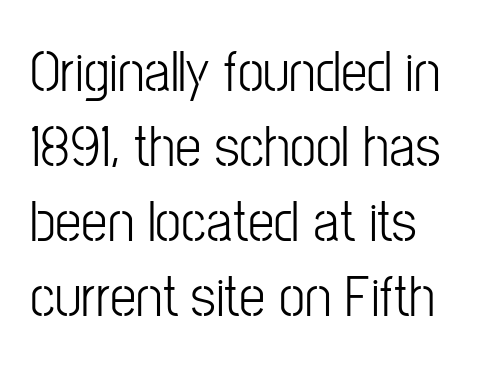
The image shows 59 px condensed sans-serif type, upright; set normal line spacing (1.27x), normal letter spacing, not underlined; low stroke contrast and a medium x-height.
